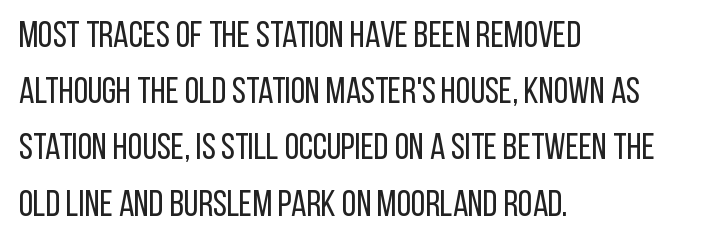
{"serif": "no", "italic": "no", "bold": "no", "weight": "regular", "width": "condensed", "stroke_contrast": "low", "x_height": "large", "monospaced": "no", "underline": "no", "align": "left", "line_spacing": "normal", "line_spacing_ratio": 1.52, "letter_spacing": "normal", "letter_spacing_em": 0.0, "glyph_px": 37}
